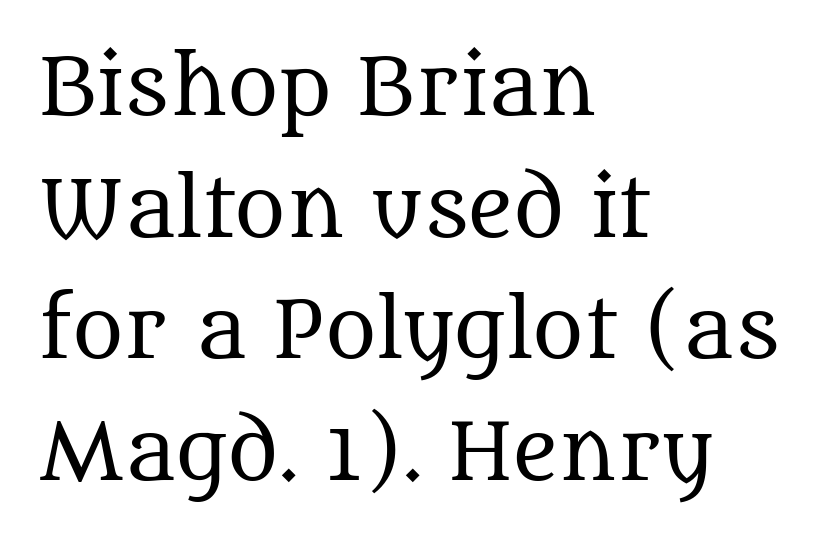
Q: Is the text bold? A: No.
Q: Is the text italic (slanted)? A: No, it is upright.
Q: Is the typeface a serif or a sans-serif typeface? A: Serif.
Q: Is the text underlined? A: No.
Q: How is the paragraph aligned? A: Left-aligned.
Q: Is the spacing between letters normal or unusually wide? A: Normal.
Q: Is the spacing between lines tight, normal or loose? A: Normal.
Q: Width (condensed, normal, or wide)? A: Normal.
Q: Stroke contrast? A: Medium.
Q: x-height? A: Large.
Q: Monospaced? A: No.
